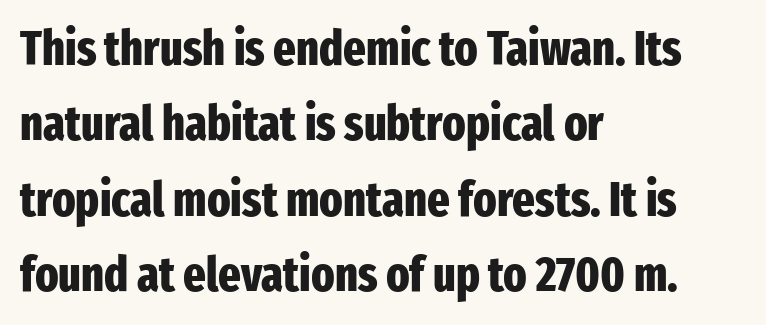
Q: Is the text bold? A: Yes.
Q: Is the text italic (slanted)? A: No, it is upright.
Q: Is the typeface a serif or a sans-serif typeface? A: Sans-serif.
Q: Is the text underlined? A: No.
Q: How is the paragraph aligned? A: Left-aligned.
Q: Is the spacing between letters normal or unusually wide? A: Normal.
Q: Is the spacing between lines tight, normal or loose? A: Normal.
Q: Width (condensed, normal, or wide)? A: Condensed.
Q: Stroke contrast? A: Low.
Q: x-height? A: Medium.
Q: Monospaced? A: No.
